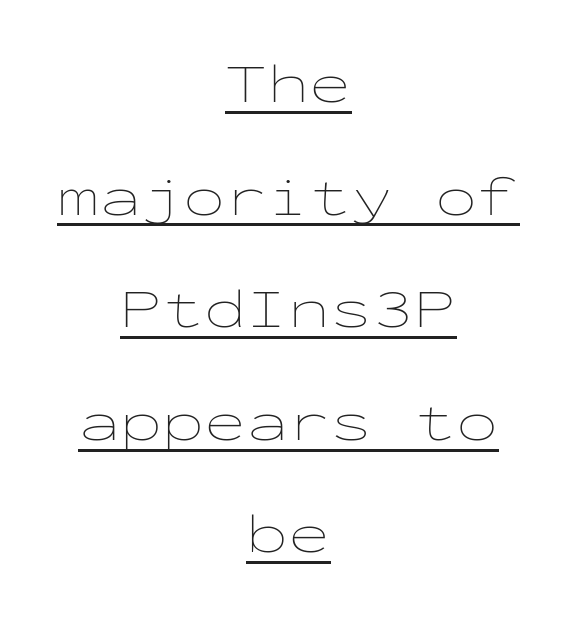
{"italic": "no", "bold": "no", "weight": "thin", "width": "wide", "stroke_contrast": "low", "x_height": "medium", "monospaced": "yes", "underline": "yes", "align": "center", "line_spacing": "loose", "line_spacing_ratio": 2.01, "letter_spacing": "normal", "letter_spacing_em": 0.0, "glyph_px": 56}
